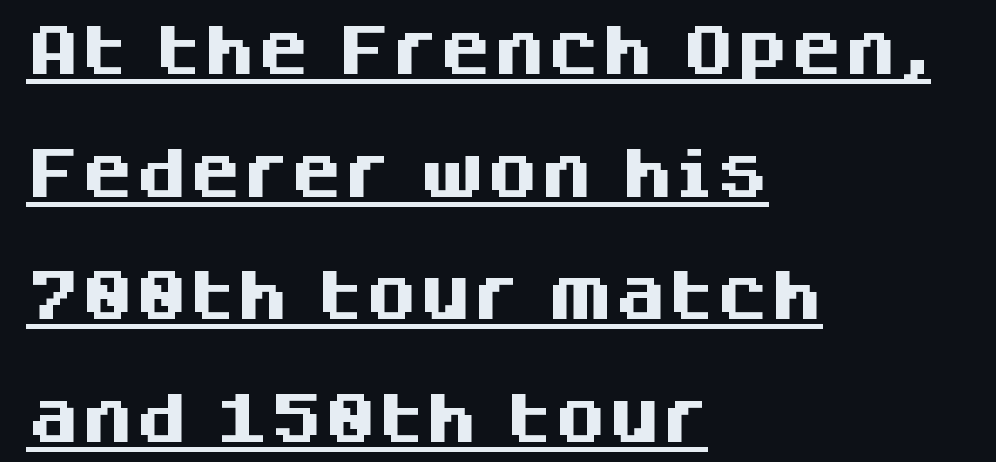
Q: Is the text bold? A: Yes.
Q: Is the text italic (slanted)? A: No, it is upright.
Q: Is the typeface a serif or a sans-serif typeface? A: Sans-serif.
Q: Is the text underlined? A: Yes.
Q: How is the paragraph aligned? A: Left-aligned.
Q: Is the spacing between letters normal or unusually wide? A: Normal.
Q: Is the spacing between lines tight, normal or loose? A: Loose.
Q: Width (condensed, normal, or wide)? A: Normal.
Q: Stroke contrast? A: Medium.
Q: x-height? A: Large.
Q: Monospaced? A: No.
